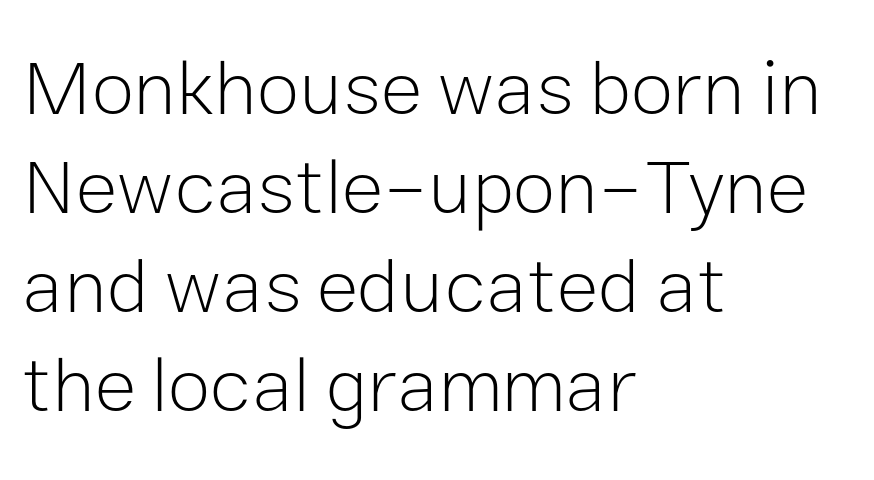
The typeface chosen for these lines omits serifs. The rendering anchors every line to the left-hand side. Beneath every word, the page is bare. No extra ink here — the face is not bold.
